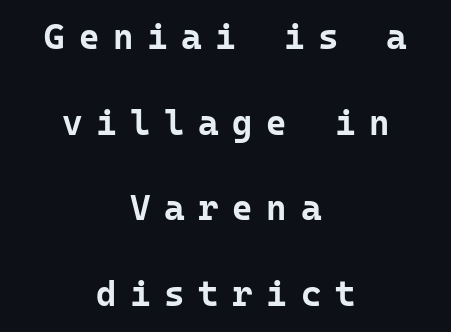
Unmarked baselines from the first word to the last. The line texture is sparse and dotted thanks to wide tracking. Heavy-handed strokes throughout: this text is bold. These lines are rendered in a fixed-pitch font. Which margin do the lines hug? Neither — every line sits in the middle.
